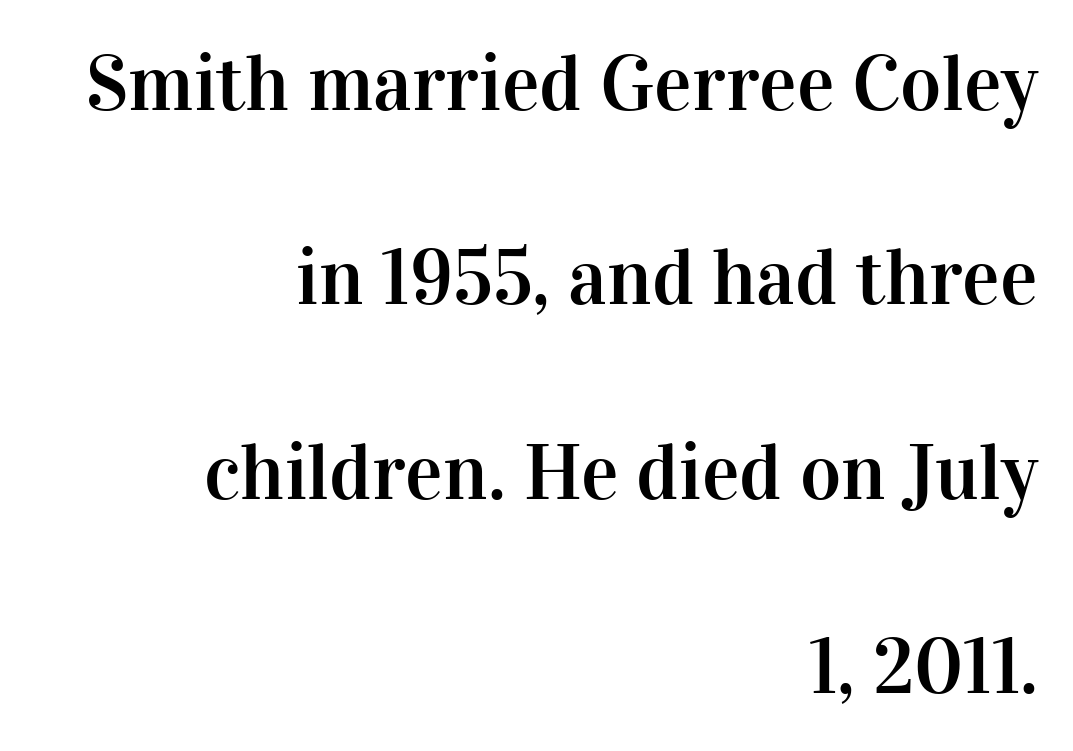
Q: Is the text italic (slanted)? A: No, it is upright.
Q: Is the typeface a serif or a sans-serif typeface? A: Serif.
Q: Is the text underlined? A: No.
Q: How is the paragraph aligned? A: Right-aligned.
Q: Is the spacing between letters normal or unusually wide? A: Normal.
Q: Is the spacing between lines tight, normal or loose? A: Loose.
Q: Width (condensed, normal, or wide)? A: Normal.
Q: Stroke contrast? A: High.
Q: x-height? A: Medium.
Q: Monospaced? A: No.
